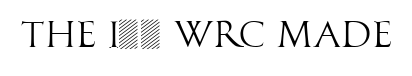
{"serif": "no", "italic": "no", "bold": "no", "weight": "light", "width": "condensed", "stroke_contrast": "high", "x_height": "large", "monospaced": "no", "underline": "no", "letter_spacing": "normal", "letter_spacing_em": 0.0, "glyph_px": 37}
